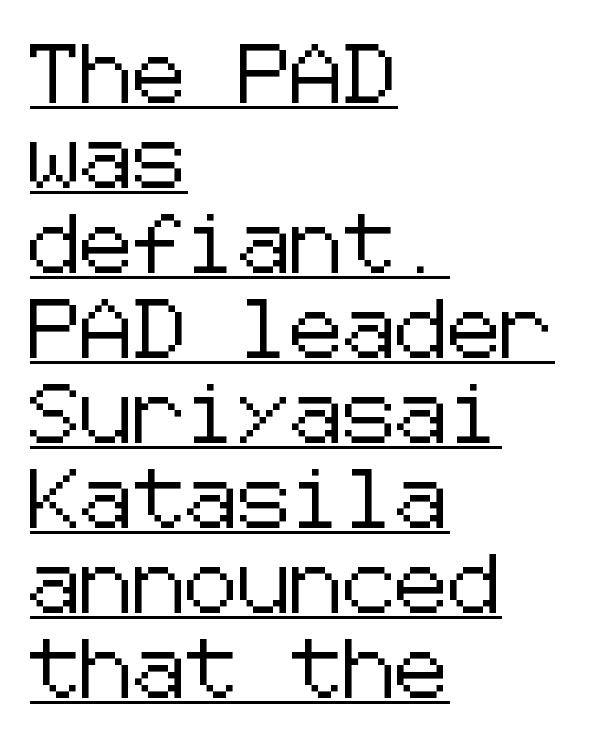
{"serif": "no", "italic": "no", "width": "normal", "stroke_contrast": "low", "x_height": "medium", "underline": "yes", "align": "left", "line_spacing": "normal", "line_spacing_ratio": 1.44, "letter_spacing": "normal", "letter_spacing_em": 0.0, "glyph_px": 59}
